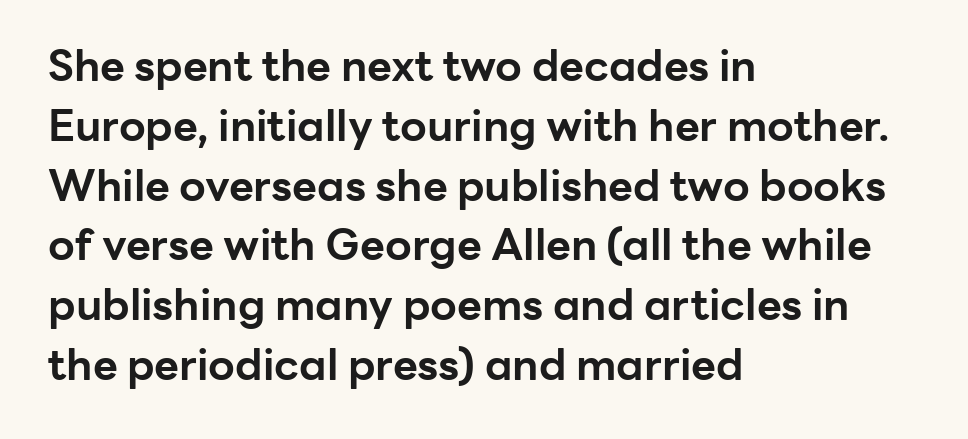
Q: Is the text bold? A: Yes.
Q: Is the text italic (slanted)? A: No, it is upright.
Q: Is the typeface a serif or a sans-serif typeface? A: Sans-serif.
Q: Is the text underlined? A: No.
Q: How is the paragraph aligned? A: Left-aligned.
Q: Is the spacing between letters normal or unusually wide? A: Normal.
Q: Is the spacing between lines tight, normal or loose? A: Normal.
Q: Width (condensed, normal, or wide)? A: Normal.
Q: Stroke contrast? A: Low.
Q: x-height? A: Medium.
Q: Monospaced? A: No.
